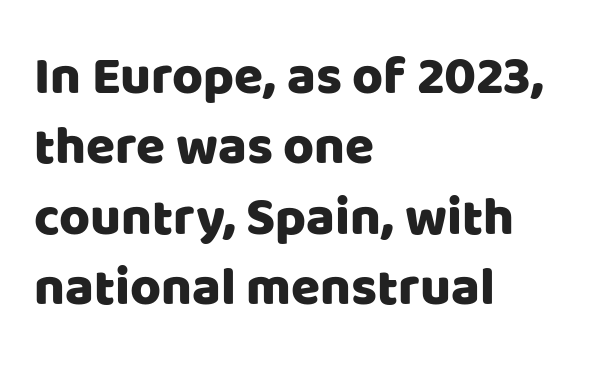
The image shows 53 px sans-serif type, upright; set left-aligned, normal line spacing (1.33x), normal letter spacing, not underlined; low stroke contrast and a large x-height.
